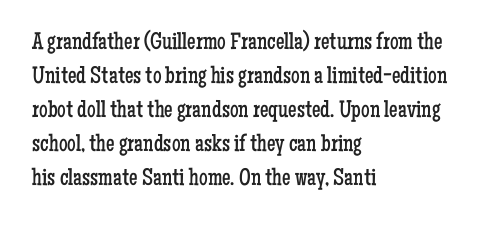
The image shows 24 px text type, upright; set left-aligned, normal line spacing (1.42x), normal letter spacing, not underlined.
